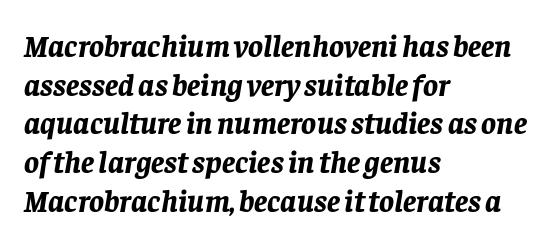
The image shows 31 px bold type, italic (leaning right); set left-aligned, normal line spacing (1.25x), normal letter spacing, not underlined; low stroke contrast and a large x-height.
